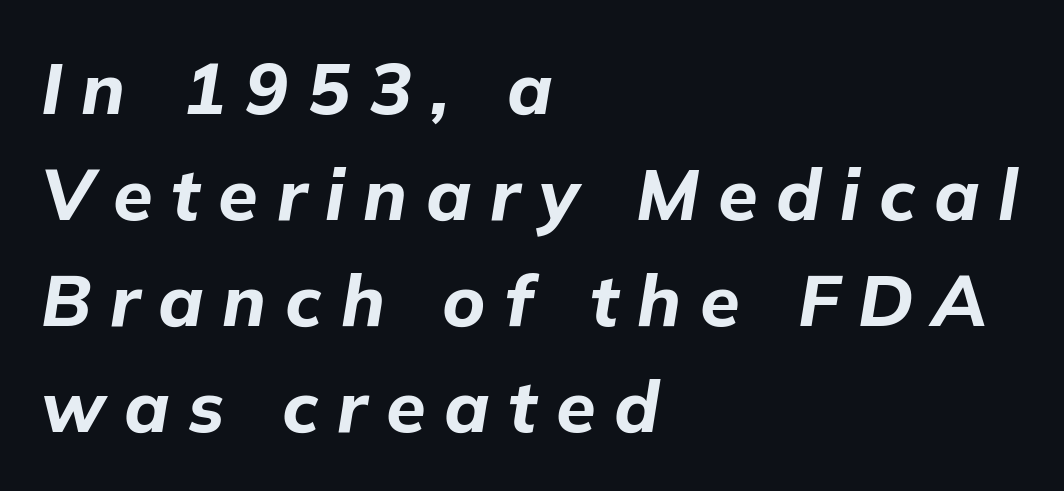
Q: Is the text bold? A: Yes.
Q: Is the text italic (slanted)? A: Yes, it leans right by about 9 degrees.
Q: Is the text underlined? A: No.
Q: How is the paragraph aligned? A: Left-aligned.
Q: Is the spacing between letters normal or unusually wide? A: Unusually wide.
Q: Is the spacing between lines tight, normal or loose? A: Normal.
Q: Width (condensed, normal, or wide)? A: Normal.
Q: Stroke contrast? A: Low.
Q: x-height? A: Medium.
Q: Monospaced? A: No.
